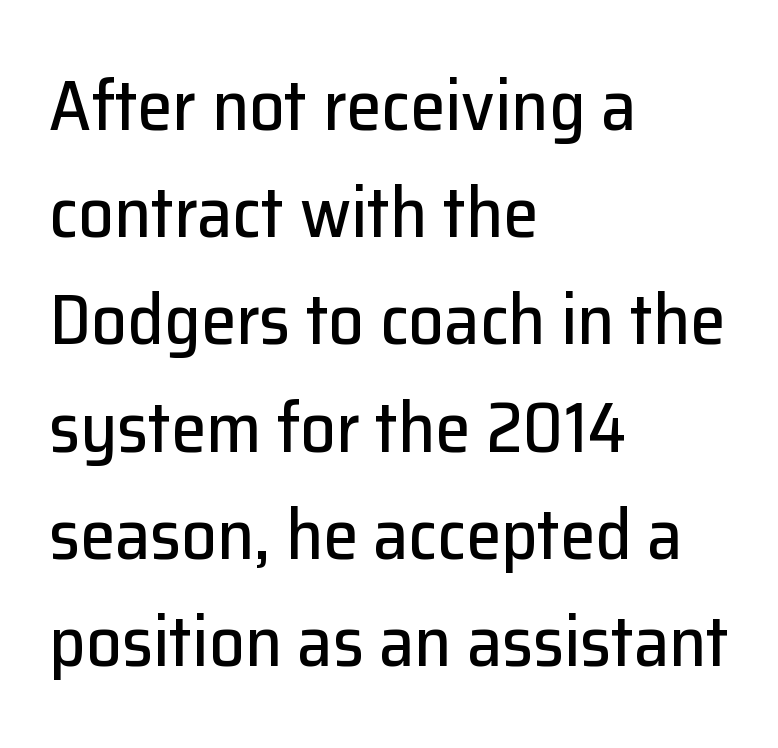
Leading: standard. The type sits square on the baseline with zero lean. The foot of each line stays bare and open. The typesetter chose a ragged-right arrangement here.
